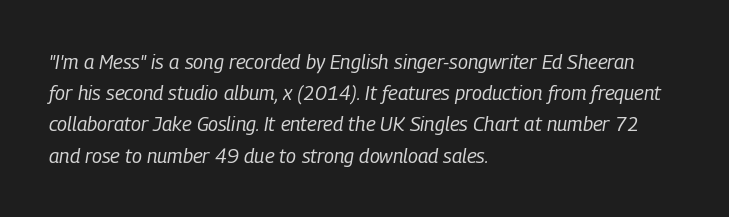
The image shows 20 px text type, italic (leaning right); set left-aligned, normal line spacing (1.56x), normal letter spacing, not underlined.
